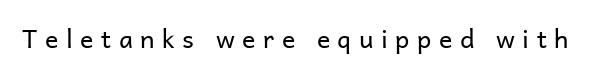
Q: Is the text bold? A: No.
Q: Is the text italic (slanted)? A: No, it is upright.
Q: Is the text underlined? A: No.
Q: Is the spacing between letters normal or unusually wide? A: Unusually wide.
